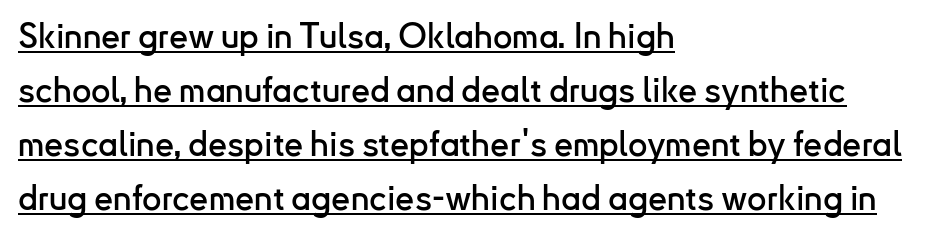
This is underlined copy, the kind a proofreader might mark for attention. The letters advance in unequal steps, a hallmark of proportional type. What's the leading like? Ordinary, nothing unusual. Quick note: not italic, upright. A typesetter would label this face a sans.
